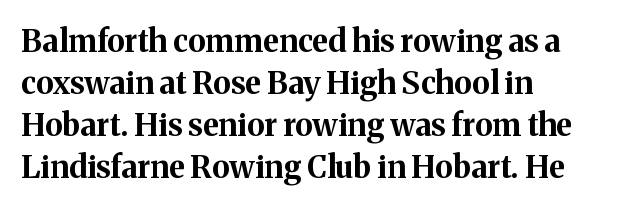
{"serif": "yes", "italic": "no", "bold": "yes", "weight": "bold", "width": "normal", "stroke_contrast": "medium", "x_height": "medium", "monospaced": "no", "underline": "no", "align": "left", "line_spacing": "normal", "line_spacing_ratio": 1.36, "letter_spacing": "normal", "letter_spacing_em": 0.0, "glyph_px": 31}
